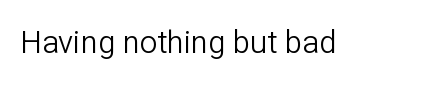
Q: Is the text bold? A: No.
Q: Is the text italic (slanted)? A: No, it is upright.
Q: Is the typeface a serif or a sans-serif typeface? A: Sans-serif.
Q: Is the text underlined? A: No.
Q: Is the spacing between letters normal or unusually wide? A: Normal.
Q: Width (condensed, normal, or wide)? A: Normal.
Q: Stroke contrast? A: Low.
Q: x-height? A: Medium.
Q: Monospaced? A: No.
